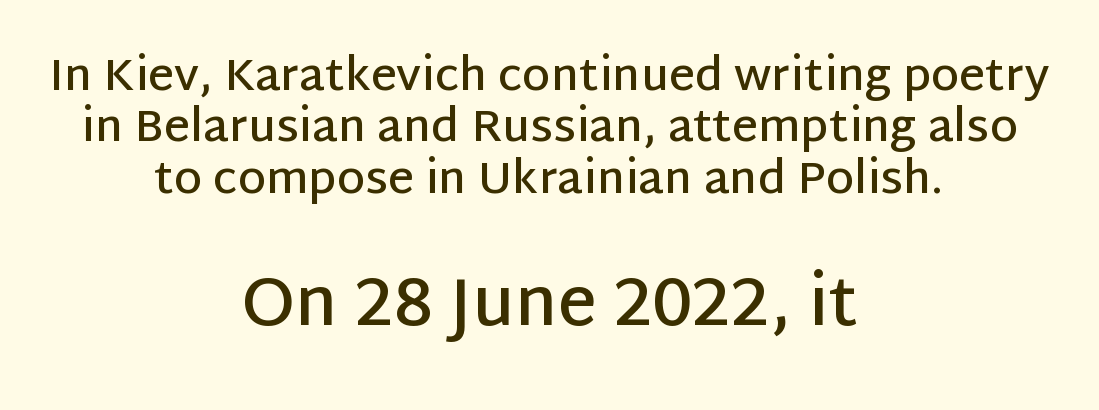
Horizontal alignment here is central, giving a formal, balanced look. The letters advance in unequal steps, a hallmark of proportional type. You can tell from the bare stems that sans-serif type was used. Rows of type sit shoulder to shoulder in the vertical direction.
